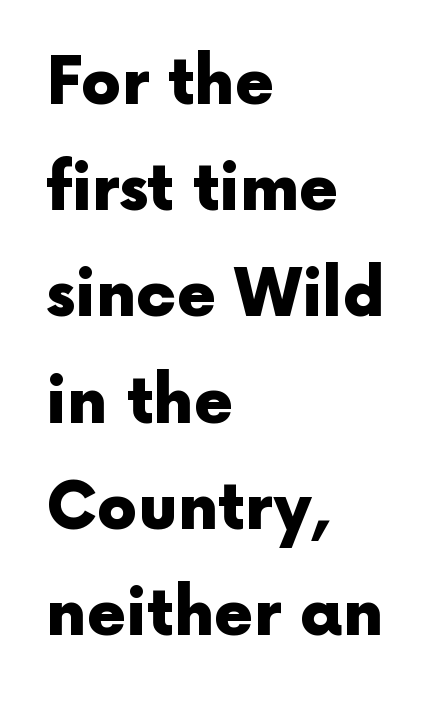
Q: Is the text bold? A: Yes.
Q: Is the text italic (slanted)? A: No, it is upright.
Q: Is the typeface a serif or a sans-serif typeface? A: Sans-serif.
Q: Is the text underlined? A: No.
Q: How is the paragraph aligned? A: Left-aligned.
Q: Is the spacing between letters normal or unusually wide? A: Normal.
Q: Is the spacing between lines tight, normal or loose? A: Normal.
Q: Width (condensed, normal, or wide)? A: Normal.
Q: x-height? A: Medium.
Q: Monospaced? A: No.
